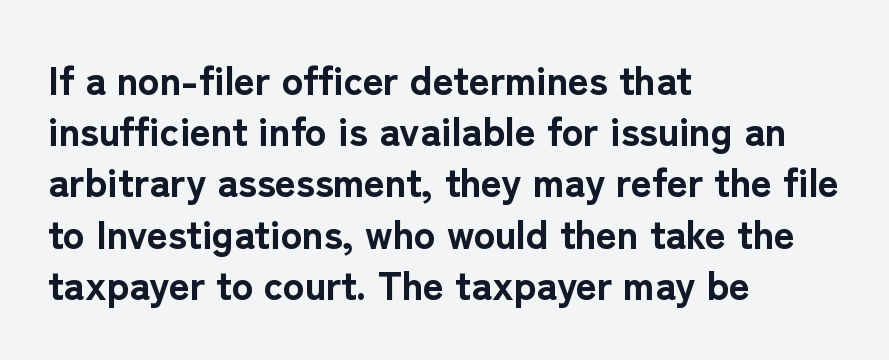
{"serif": "no", "italic": "no", "bold": "yes", "weight": "bold", "width": "normal", "stroke_contrast": "low", "x_height": "medium", "monospaced": "no", "underline": "no", "align": "left", "line_spacing": "normal", "line_spacing_ratio": 1.28, "letter_spacing": "normal", "letter_spacing_em": 0.0, "glyph_px": 40}
